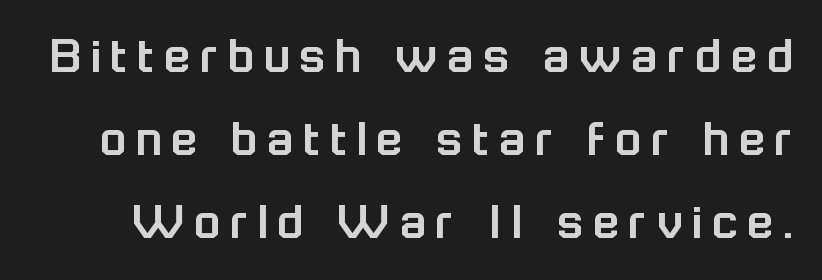
{"serif": "no", "italic": "no", "width": "normal", "stroke_contrast": "low", "x_height": "medium", "monospaced": "no", "underline": "no", "line_spacing": "normal", "line_spacing_ratio": 1.51, "glyph_px": 55}
